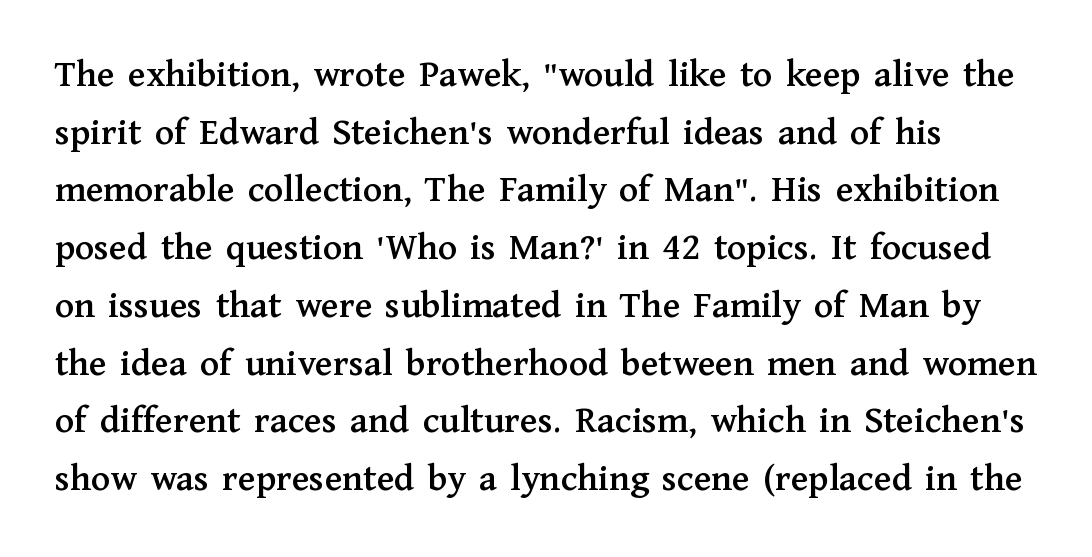
The image shows 39 px serif type, upright; set normal line spacing (1.48x), normal letter spacing, not underlined; medium stroke contrast and a medium x-height.
